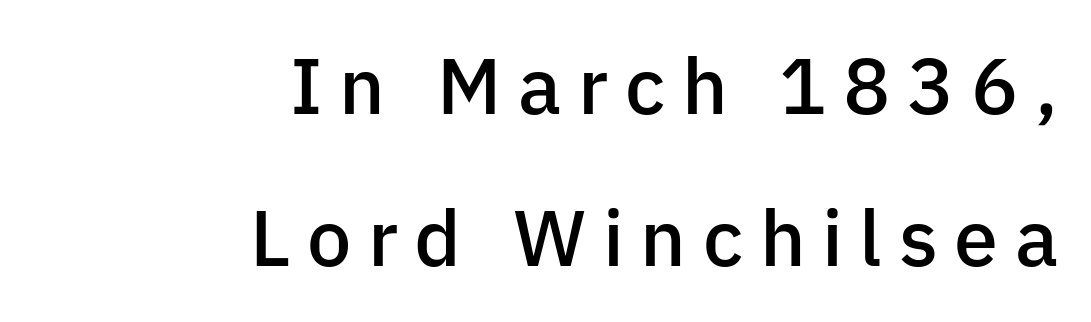
This block would shrink considerably if given ordinary leading; it's expanded now. Spacing verdict: proportional, widths tailored to each character. The type family on display is of the sans-serif kind. Right-aligned paragraph, ragged on the left. Honestly, there is no underline to notice here at all. Stems and bowls a touch heavier than normal — semibold.
